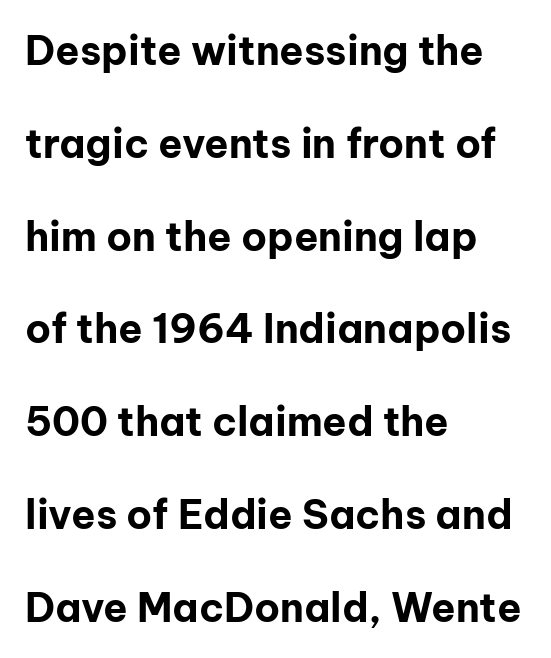
Q: Is the text bold? A: Yes.
Q: Is the text italic (slanted)? A: No, it is upright.
Q: Is the typeface a serif or a sans-serif typeface? A: Sans-serif.
Q: Is the text underlined? A: No.
Q: How is the paragraph aligned? A: Left-aligned.
Q: Is the spacing between letters normal or unusually wide? A: Normal.
Q: Is the spacing between lines tight, normal or loose? A: Loose.
Q: Width (condensed, normal, or wide)? A: Normal.
Q: Stroke contrast? A: Low.
Q: x-height? A: Medium.
Q: Monospaced? A: No.
